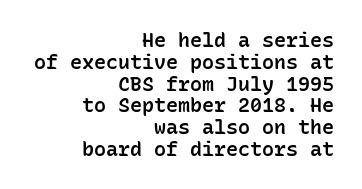
The characters look somewhat weighty, a semibold short of true bold. All the whitespace from short lines collects on the left. Descender tails drop into unmarked territory. Nope, not italic — everything's standing straight. If you measured baseline to baseline, you'd find a short distance.
